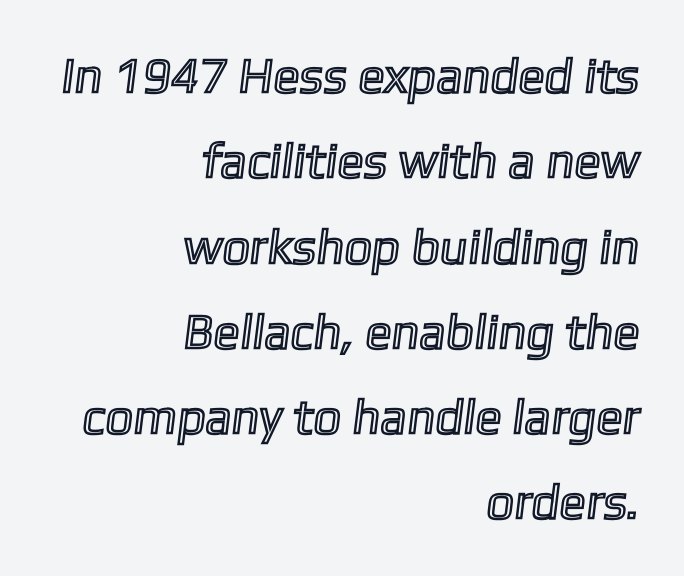
The image shows 49 px text type; set right-aligned, line spacing 1.74x, normal letter spacing, not underlined; a medium x-height.
